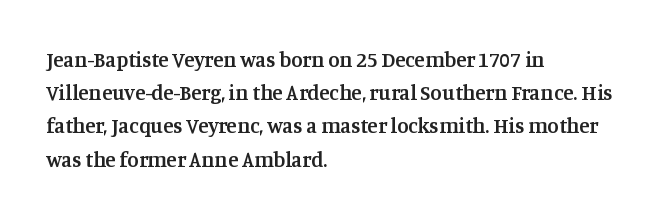
{"italic": "no", "bold": "semi", "underline": "no", "align": "left", "line_spacing": "normal", "line_spacing_ratio": 1.58, "letter_spacing": "normal", "letter_spacing_em": 0.0, "glyph_px": 21}
